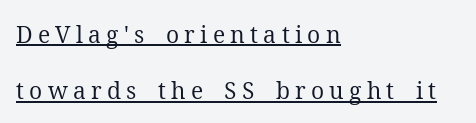
The image shows 23 px text type, upright; set left-aligned, loose line spacing (2.45x), unusually wide letter spacing (+0.23 em), underlined.
